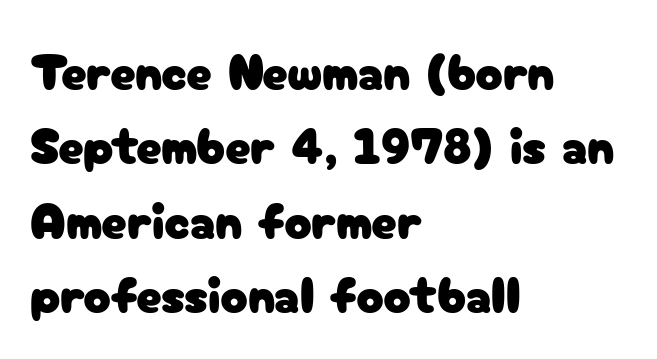
These lines keep a tight, regular rhythm from letter to letter. This is sans-serif lettering, the kind often seen on screens and signage. This sample keeps an unexceptional amount of space between lines. Short and long lines alike share a common starting point at left.
